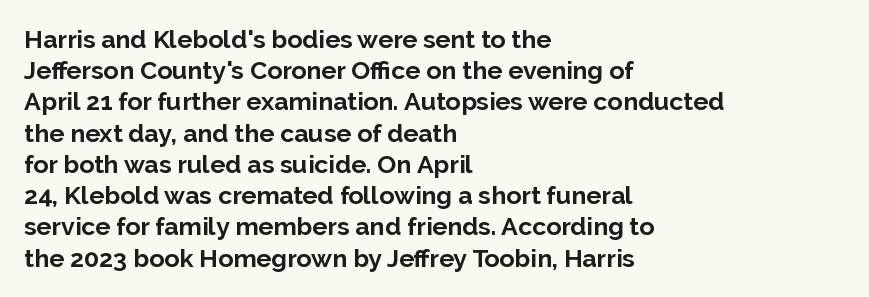
Caption: standard tracking, unaltered. Weight: bold. Line beginnings align vertically; line endings do not. The type sits square on the baseline with zero lean.
